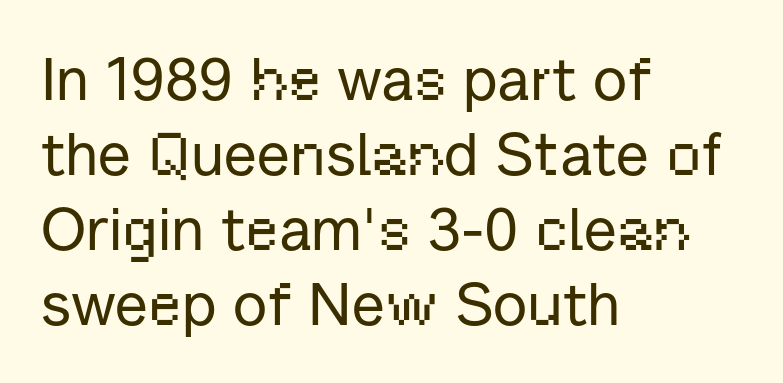
{"serif": "no", "italic": "no", "width": "normal", "stroke_contrast": "low", "x_height": "medium", "monospaced": "no", "underline": "no", "align": "left", "line_spacing": "normal", "line_spacing_ratio": 1.25, "letter_spacing": "normal", "letter_spacing_em": 0.0, "glyph_px": 60}
